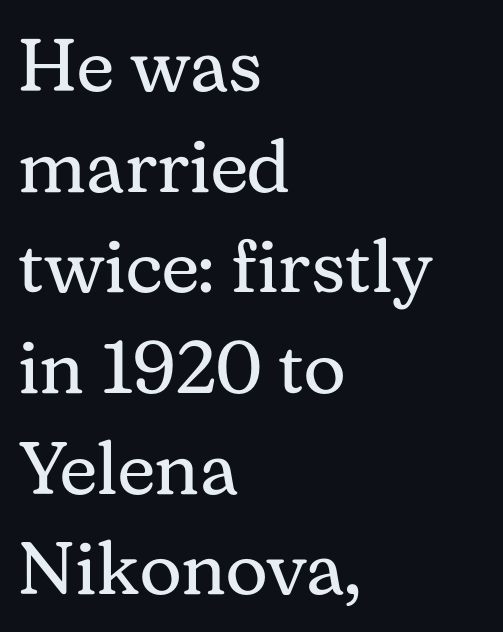
Vertical spacing — default. The font is comparable to plain body text, perhaps lighter. It's the straight-up-and-down kind of type. Reading down the block, your eye returns to a fixed left position each line. Each letter's strokes conclude with small projecting serifs.
